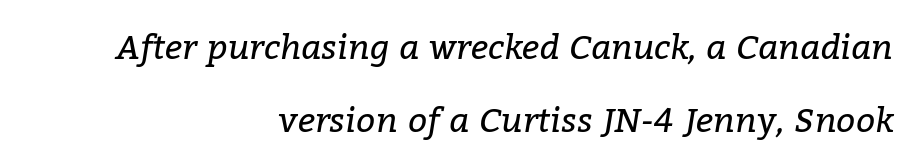
Q: Is the text bold? A: No.
Q: Is the text italic (slanted)? A: Yes, it leans right by about 9 degrees.
Q: Is the typeface a serif or a sans-serif typeface? A: Serif.
Q: Is the text underlined? A: No.
Q: How is the paragraph aligned? A: Right-aligned.
Q: Is the spacing between letters normal or unusually wide? A: Normal.
Q: Is the spacing between lines tight, normal or loose? A: Loose.
Q: Width (condensed, normal, or wide)? A: Normal.
Q: Stroke contrast? A: Low.
Q: x-height? A: Medium.
Q: Monospaced? A: No.
